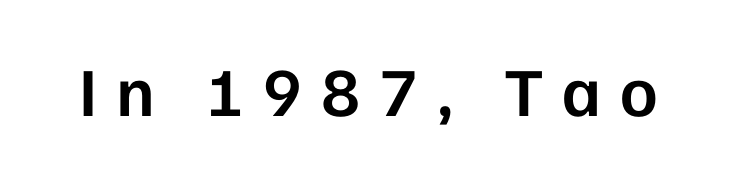
Q: Is the text bold? A: Semi-bold.
Q: Is the text italic (slanted)? A: No, it is upright.
Q: Is the typeface a serif or a sans-serif typeface? A: Sans-serif.
Q: Is the text underlined? A: No.
Q: Is the spacing between letters normal or unusually wide? A: Unusually wide.
Q: Width (condensed, normal, or wide)? A: Normal.
Q: Stroke contrast? A: Low.
Q: x-height? A: Medium.
Q: Monospaced? A: No.
